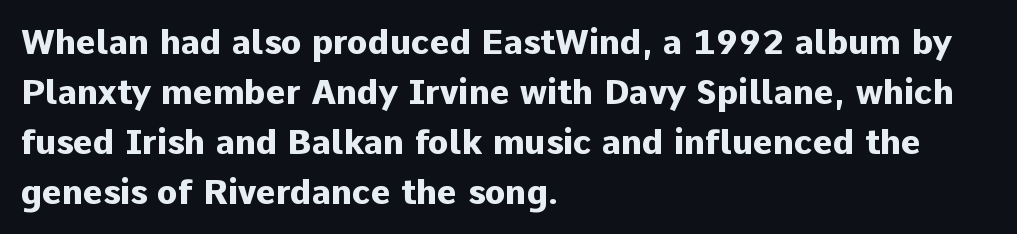
The image shows 34 px heavy sans-serif type, upright; set left-aligned, normal line spacing (1.47x), normal letter spacing, not underlined; low stroke contrast and a medium x-height.
